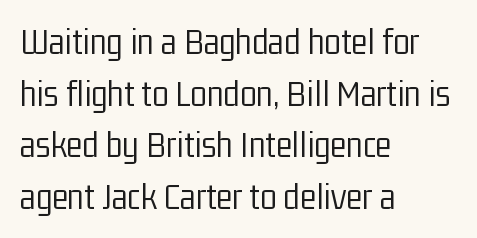
Q: Is the text bold? A: No.
Q: Is the text italic (slanted)? A: No, it is upright.
Q: Is the typeface a serif or a sans-serif typeface? A: Sans-serif.
Q: Is the text underlined? A: No.
Q: How is the paragraph aligned? A: Left-aligned.
Q: Is the spacing between letters normal or unusually wide? A: Normal.
Q: Is the spacing between lines tight, normal or loose? A: Normal.
Q: Width (condensed, normal, or wide)? A: Condensed.
Q: Stroke contrast? A: Low.
Q: x-height? A: Medium.
Q: Monospaced? A: No.
